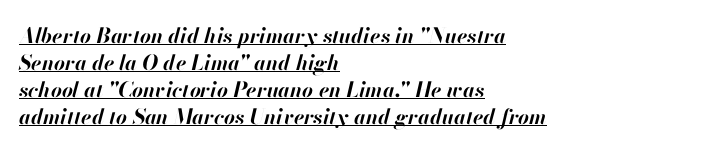
Q: Is the text bold? A: Yes.
Q: Is the text italic (slanted)? A: Yes, it leans right by about 13 degrees.
Q: Is the text underlined? A: Yes.
Q: How is the paragraph aligned? A: Left-aligned.
Q: Is the spacing between letters normal or unusually wide? A: Normal.
Q: Is the spacing between lines tight, normal or loose? A: Normal.
